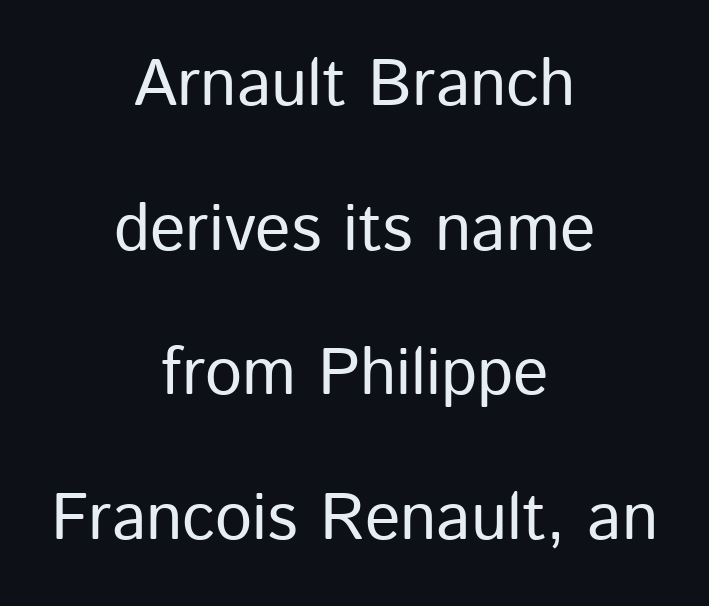
The image shows 66 px regular-weight sans-serif type, upright; set centered, loose line spacing (2.19x), normal letter spacing, not underlined; low stroke contrast and a medium x-height.
